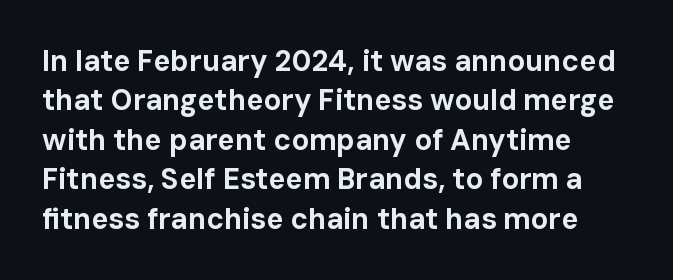
Q: Is the text bold? A: Yes.
Q: Is the text italic (slanted)? A: No, it is upright.
Q: Is the typeface a serif or a sans-serif typeface? A: Sans-serif.
Q: Is the text underlined? A: No.
Q: How is the paragraph aligned? A: Left-aligned.
Q: Is the spacing between letters normal or unusually wide? A: Normal.
Q: Is the spacing between lines tight, normal or loose? A: Normal.
Q: Width (condensed, normal, or wide)? A: Normal.
Q: Stroke contrast? A: Low.
Q: x-height? A: Medium.
Q: Monospaced? A: No.
